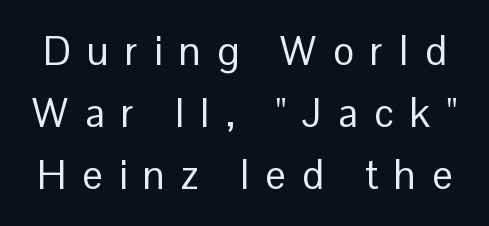
{"serif": "no", "italic": "no", "bold": "no", "weight": "regular", "width": "normal", "stroke_contrast": "low", "x_height": "medium", "monospaced": "no", "underline": "no", "line_spacing": "normal", "line_spacing_ratio": 1.55, "letter_spacing": "wide", "letter_spacing_em": 0.41, "glyph_px": 40}
